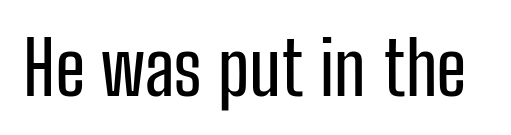
Q: Is the text italic (slanted)? A: No, it is upright.
Q: Is the typeface a serif or a sans-serif typeface? A: Sans-serif.
Q: Is the text underlined? A: No.
Q: Is the spacing between letters normal or unusually wide? A: Normal.
Q: Width (condensed, normal, or wide)? A: Condensed.
Q: Stroke contrast? A: Low.
Q: x-height? A: Medium.
Q: Monospaced? A: No.
